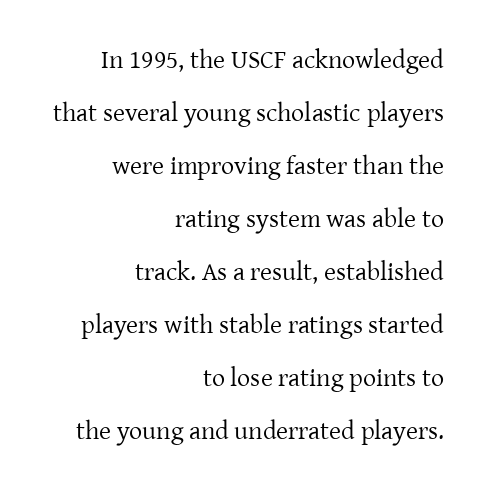
The lettering stays uniformly vertical, giving the passage a roman look. Each row of text sits above clean, open space. Summary of weight: not heavy and not bold. This sample trades compactness for vertical openness between lines. Typeset ragged left — the right edge is the straight one.
